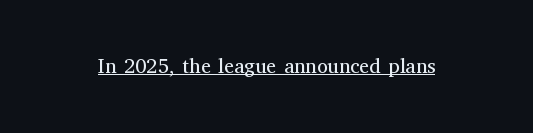
{"italic": "no", "bold": "no", "underline": "yes", "letter_spacing": "normal", "letter_spacing_em": 0.0, "glyph_px": 20}
